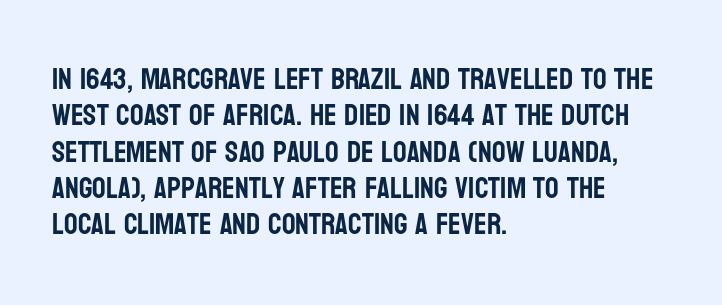
Q: Is the text italic (slanted)? A: No, it is upright.
Q: Is the typeface a serif or a sans-serif typeface? A: Sans-serif.
Q: Is the text underlined? A: No.
Q: How is the paragraph aligned? A: Left-aligned.
Q: Is the spacing between letters normal or unusually wide? A: Normal.
Q: Width (condensed, normal, or wide)? A: Condensed.
Q: Stroke contrast? A: Low.
Q: x-height? A: Large.
Q: Monospaced? A: No.
